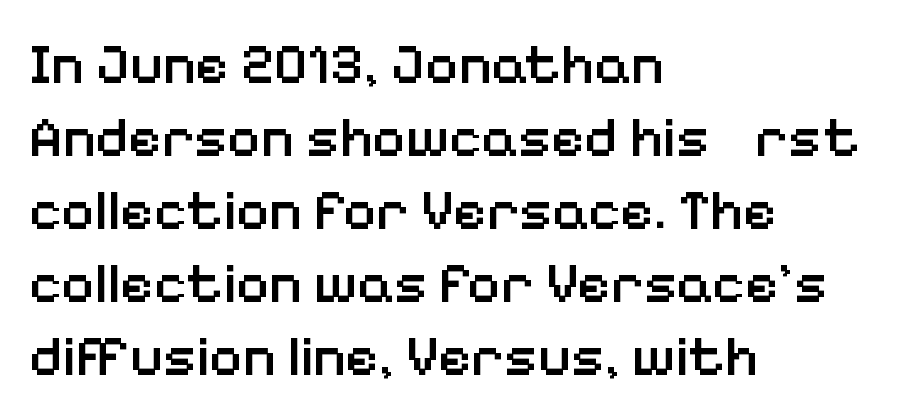
The image shows 57 px semibold sans-serif type, upright; set left-aligned, normal line spacing (1.28x), normal letter spacing, not underlined; low stroke contrast and a medium x-height.
